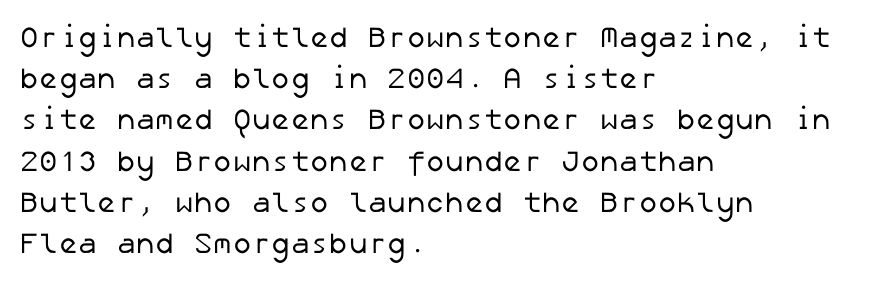
The image shows 29 px regular-weight sans-serif type; set left-aligned, normal line spacing (1.42x), normal letter spacing, not underlined; low stroke contrast and a medium x-height.
